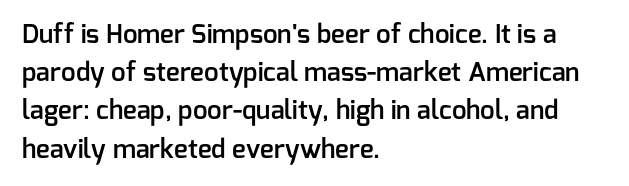
{"italic": "no", "bold": "semi", "underline": "no", "align": "left", "line_spacing": "normal", "line_spacing_ratio": 1.47, "letter_spacing": "normal", "letter_spacing_em": 0.0, "glyph_px": 26}
